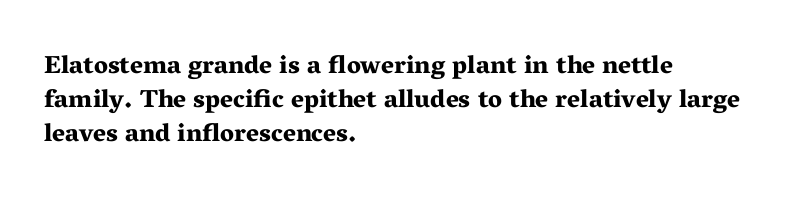
The image shows 25 px bold type, upright; set left-aligned, normal line spacing (1.37x), normal letter spacing, not underlined.
